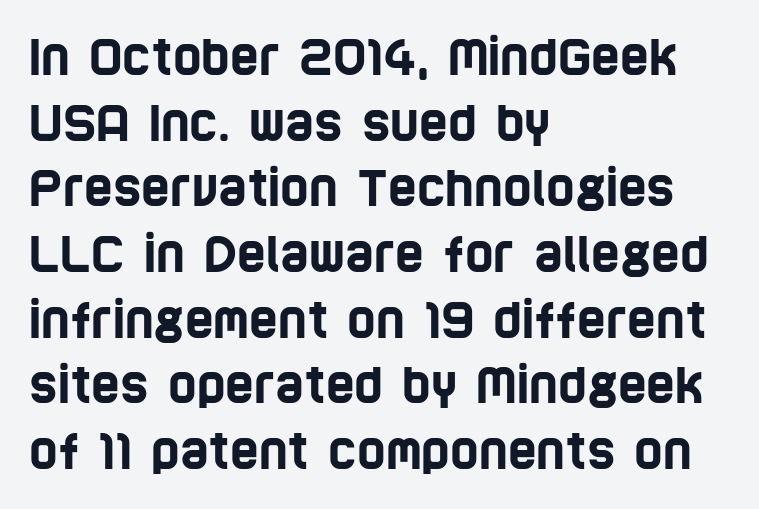
The passage shown has conventional tracking throughout. Here the designer chose a conventional face with non-uniform glyph widths. Every row of glyphs begins at an identical x-position on the left. The characters display no serif detailing; their extremities are plain.
